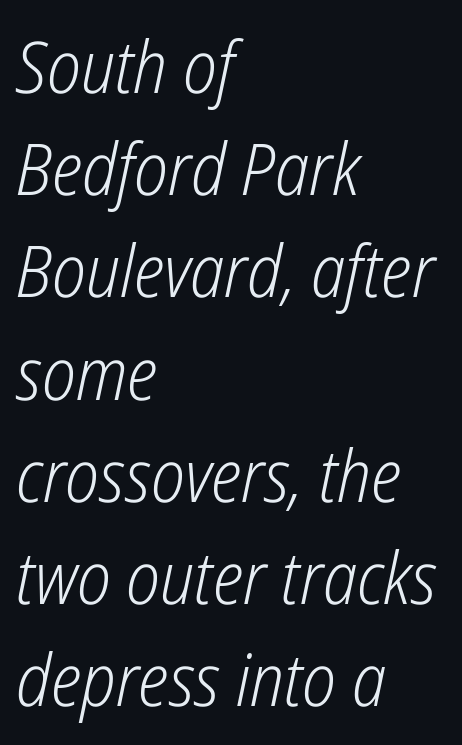
The image shows 72 px light, condensed type, italic (leaning right); set left-aligned, normal line spacing (1.42x), normal letter spacing, not underlined; low stroke contrast and a medium x-height.
